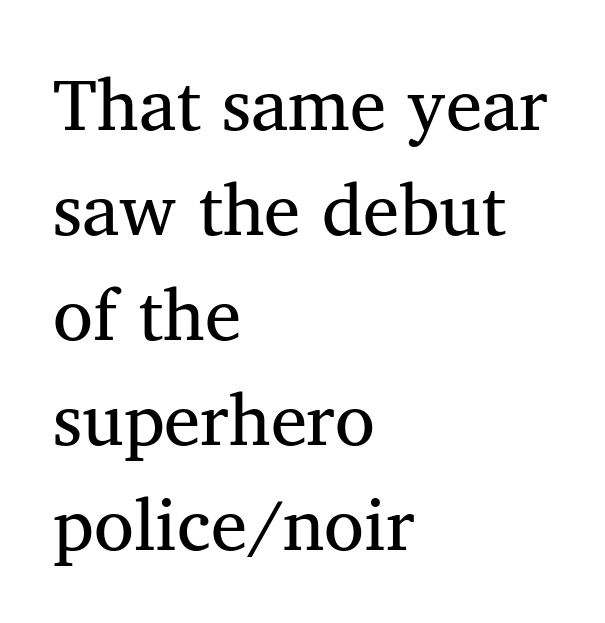
The image shows 73 px serif type, upright; set left-aligned, normal line spacing (1.44x), normal letter spacing, not underlined; medium stroke contrast and a medium x-height.
